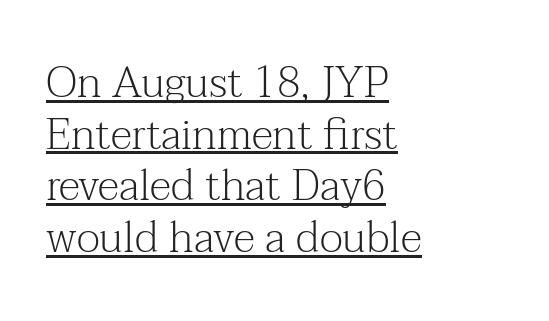
The image shows 43 px light serif type, upright; set left-aligned, line spacing 1.2x, normal letter spacing, underlined; medium stroke contrast and a medium x-height.
